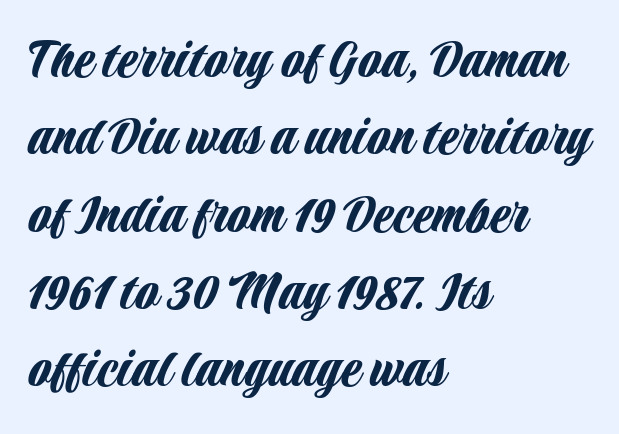
Q: Is the text italic (slanted)? A: Yes.
Q: Is the typeface a serif or a sans-serif typeface? A: Sans-serif.
Q: Is the text underlined? A: No.
Q: How is the paragraph aligned? A: Left-aligned.
Q: Is the spacing between letters normal or unusually wide? A: Normal.
Q: Is the spacing between lines tight, normal or loose? A: Normal.
Q: Width (condensed, normal, or wide)? A: Condensed.
Q: Stroke contrast? A: Low.
Q: x-height? A: Large.
Q: Monospaced? A: No.
